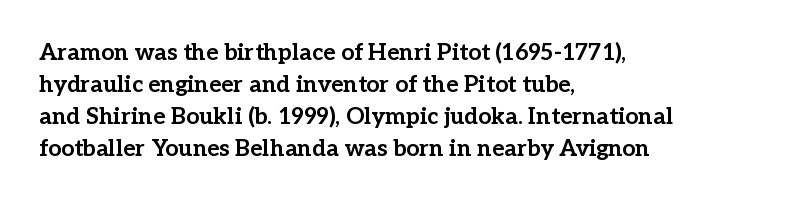
{"italic": "no", "bold": "yes", "underline": "no", "align": "left", "line_spacing": "normal", "line_spacing_ratio": 1.39, "letter_spacing": "normal", "letter_spacing_em": 0.0, "glyph_px": 23}
